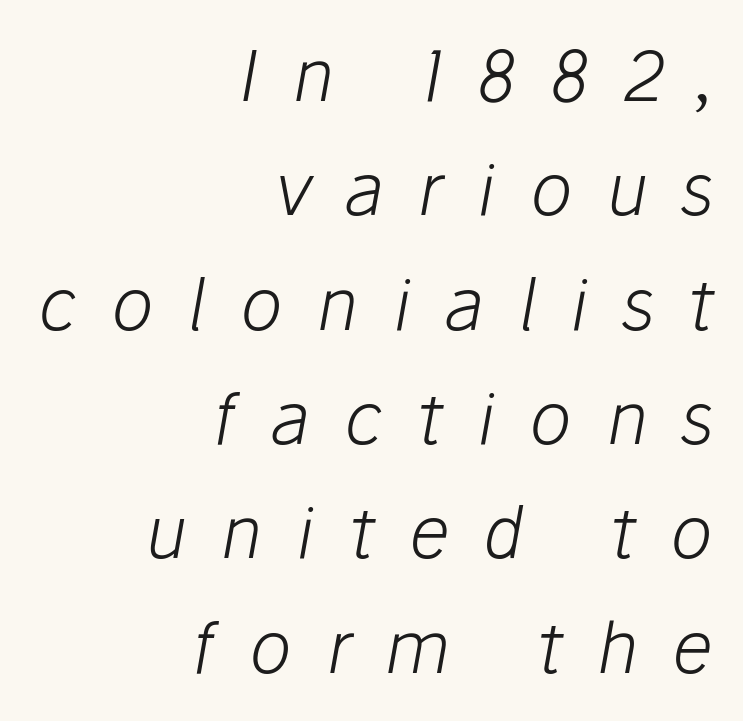
{"italic": "yes", "lean": "right", "slant_degrees": 10, "bold": "no", "weight": "light", "width": "normal", "stroke_contrast": "low", "x_height": "medium", "monospaced": "no", "underline": "no", "align": "right", "line_spacing": "normal", "line_spacing_ratio": 1.61, "letter_spacing": "wide", "letter_spacing_em": 0.48, "glyph_px": 71}
